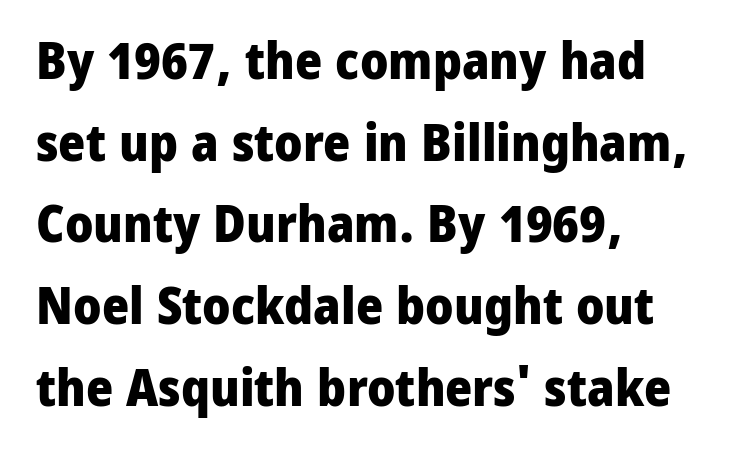
Font category for this specimen: sans-serif. This sample has the flowing, uneven cadence of proportional lettering. The rows are spaced the way most documents space them. Tracking value appears to be zero — textbook default spacing. Type without underlining. The axis of the letterforms is exactly vertical.
